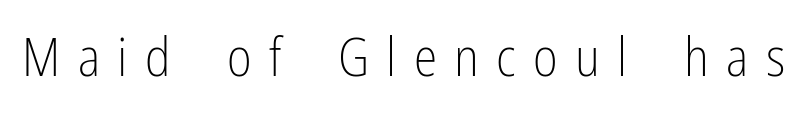
The image shows 53 px light, condensed sans-serif type, upright; set unusually wide letter spacing (+0.33 em), not underlined; low stroke contrast and a medium x-height.
